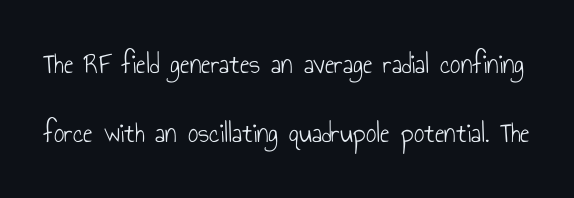
The image shows 29 px light, condensed sans-serif type, upright; set loose line spacing (2.39x), normal letter spacing, not underlined; low stroke contrast and a small x-height.
